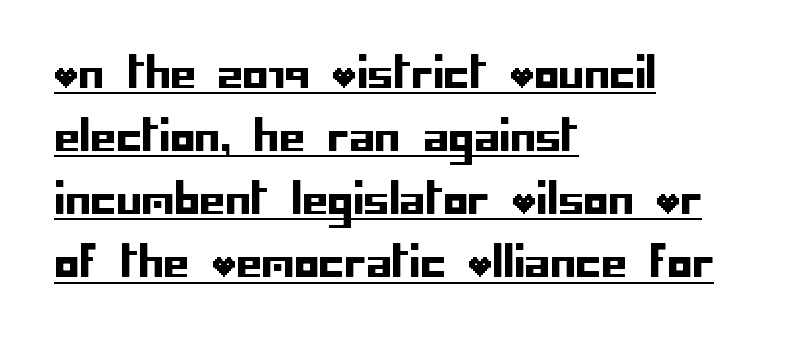
Q: Is the text italic (slanted)? A: No, it is upright.
Q: Is the typeface a serif or a sans-serif typeface? A: Sans-serif.
Q: Is the text underlined? A: Yes.
Q: How is the paragraph aligned? A: Left-aligned.
Q: Is the spacing between letters normal or unusually wide? A: Normal.
Q: Is the spacing between lines tight, normal or loose? A: Normal.
Q: Width (condensed, normal, or wide)? A: Normal.
Q: Stroke contrast? A: Low.
Q: x-height? A: Large.
